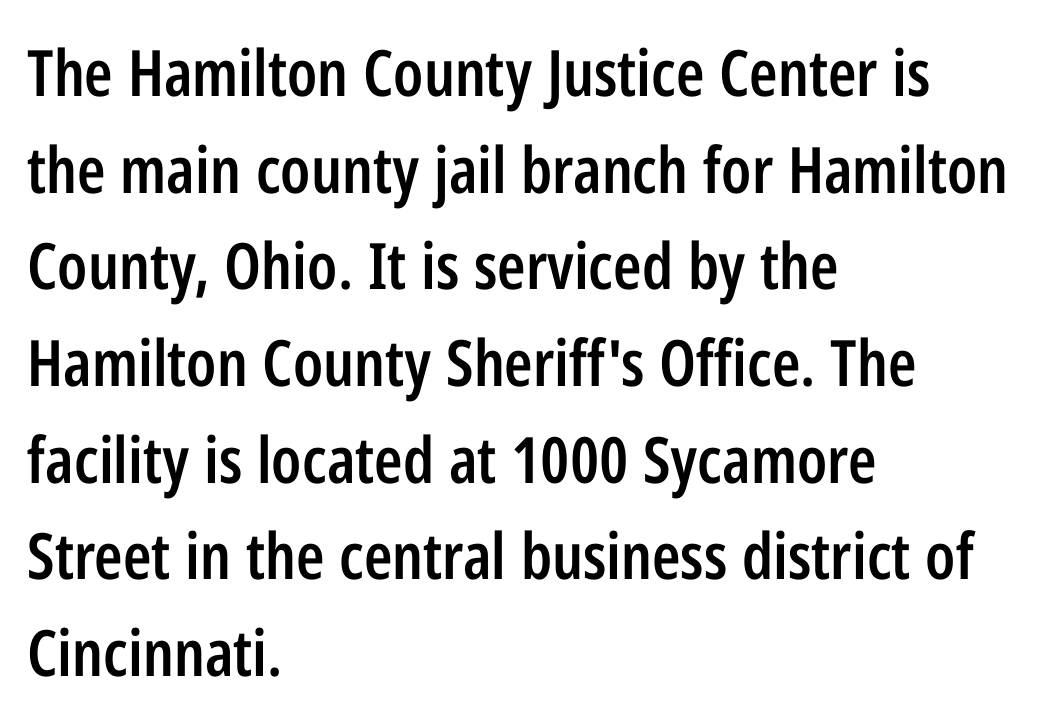
In terms of letterform style, serifs are entirely absent. Posture: upright roman. The letters sit at their default tracking, neither squeezed nor spread. Leftover space on each line is placed entirely after the last word. Note the varied advance widths — an 'i' is clearly narrower than an 'm'.
